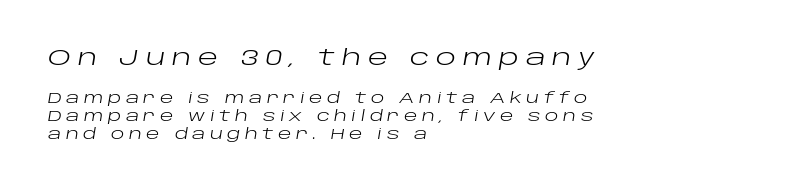
The image shows 21 px text type, italic (leaning right); set left-aligned, normal line spacing (1.26x), unusually wide letter spacing (+0.32 em), not underlined; the first (top) block is 1.5x larger.
